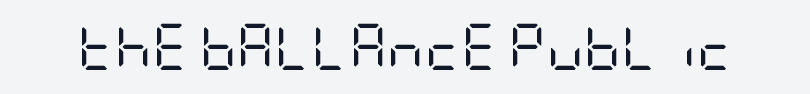
The image shows 46 px regular-weight, condensed sans-serif type, upright; set normal letter spacing, not underlined; low stroke contrast and a large x-height.
